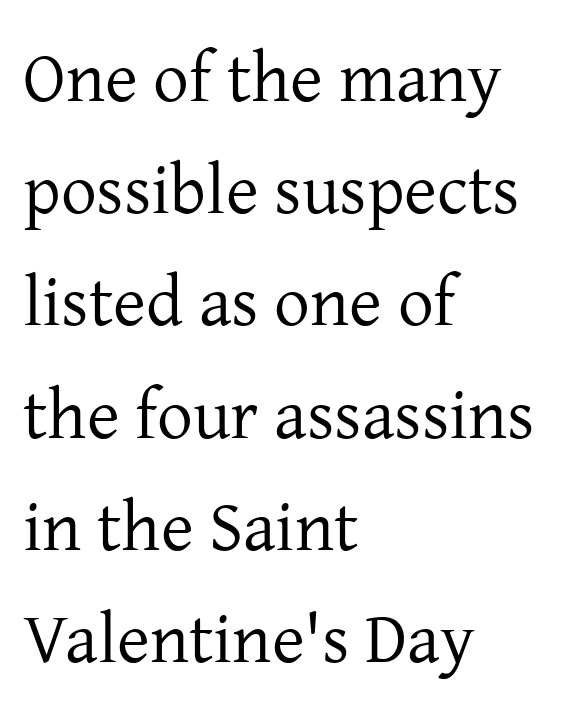
The image shows 71 px regular-weight serif type, upright; set left-aligned, normal line spacing (1.58x), normal letter spacing, not underlined; low stroke contrast and a medium x-height.
